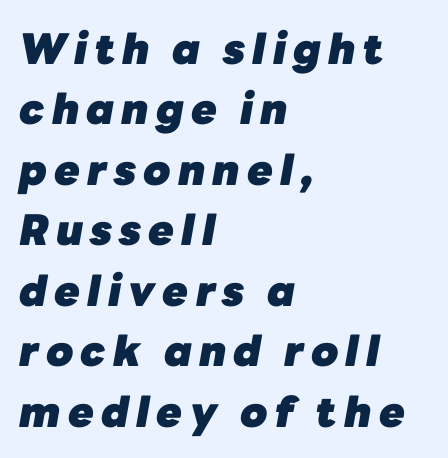
The image shows 42 px heavy type, italic (leaning right); set left-aligned, normal line spacing (1.44x), not underlined; low stroke contrast and a medium x-height.
